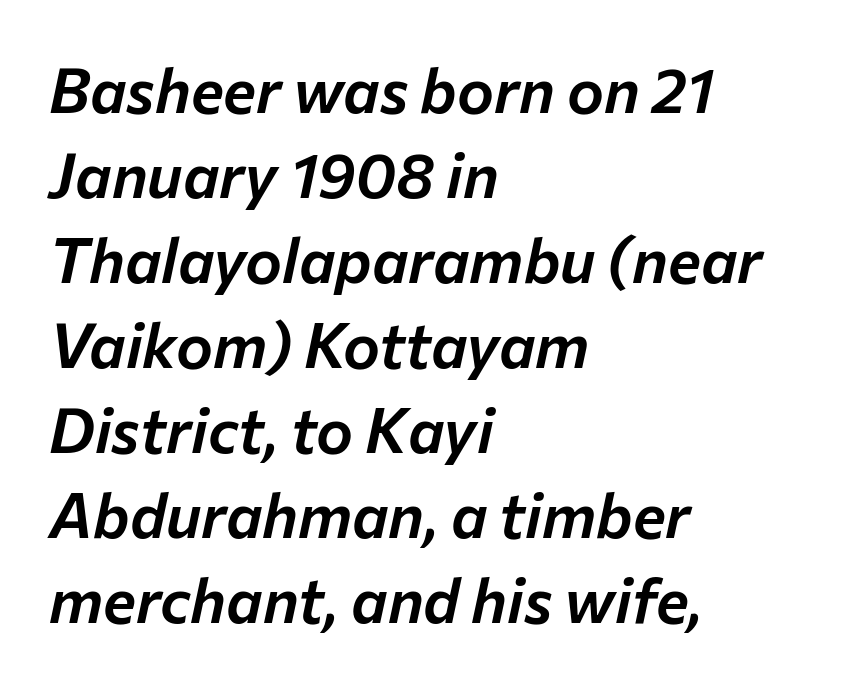
The image shows 62 px text type, italic (leaning right); set left-aligned, normal line spacing (1.37x), normal letter spacing, not underlined; low stroke contrast and a medium x-height.
